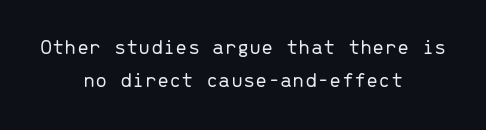
Type without underlining. Which margin do the lines hug? Neither — every line sits in the middle. There is no visible air inserted between adjacent glyphs. Stem width sits at or under what a default text font uses. Quick note: not italic, upright. Leading matches the norm, producing a regular column.
